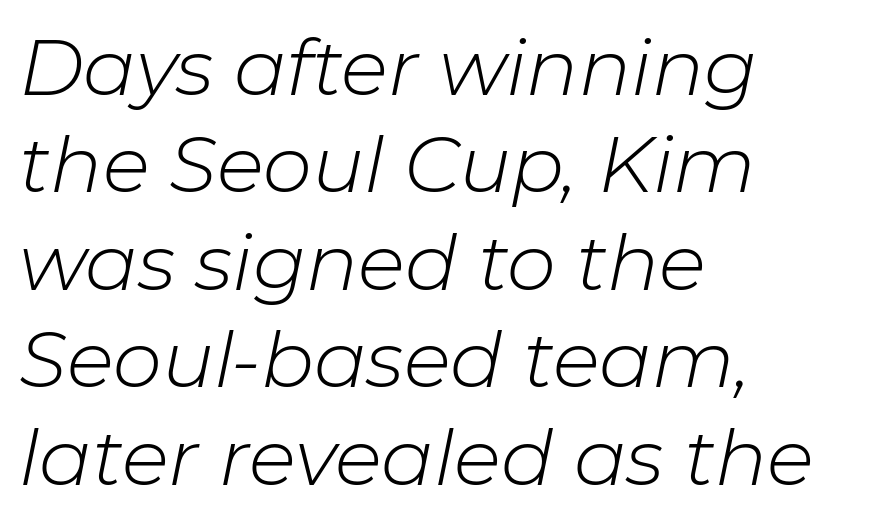
The image shows 78 px light type, italic (leaning right); set left-aligned, normal line spacing (1.25x), normal letter spacing, not underlined; low stroke contrast and a medium x-height.
